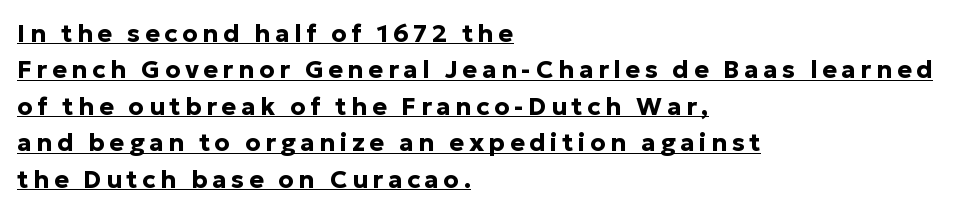
The image shows 25 px bold type, upright; set left-aligned, normal line spacing (1.46x), underlined.
